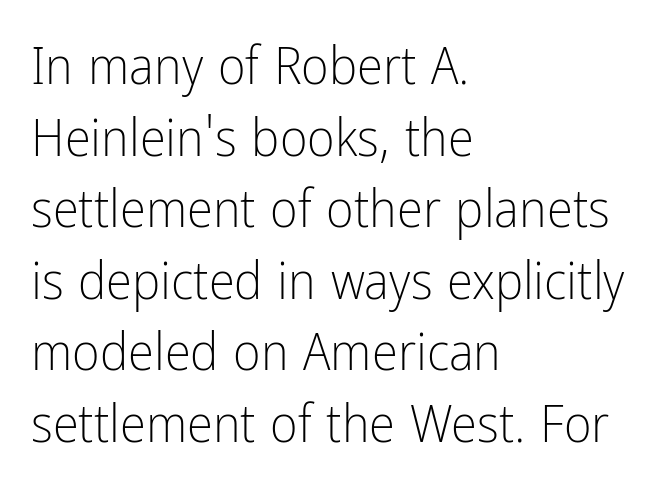
Q: Is the text bold? A: No.
Q: Is the text italic (slanted)? A: No, it is upright.
Q: Is the typeface a serif or a sans-serif typeface? A: Sans-serif.
Q: Is the text underlined? A: No.
Q: How is the paragraph aligned? A: Left-aligned.
Q: Is the spacing between letters normal or unusually wide? A: Normal.
Q: Is the spacing between lines tight, normal or loose? A: Normal.
Q: Width (condensed, normal, or wide)? A: Condensed.
Q: Stroke contrast? A: Low.
Q: x-height? A: Medium.
Q: Monospaced? A: No.
